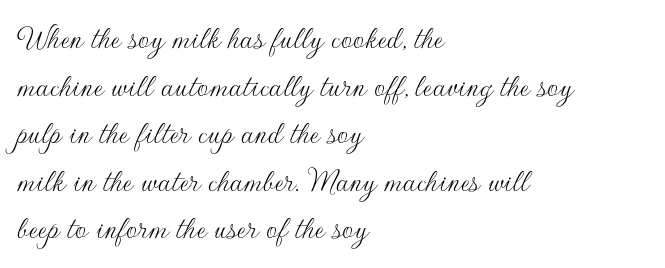
{"serif": "no", "bold": "no", "weight": "thin", "width": "normal", "stroke_contrast": "low", "x_height": "small", "monospaced": "no", "underline": "no", "align": "left", "line_spacing": "normal", "line_spacing_ratio": 1.36, "letter_spacing": "normal", "letter_spacing_em": 0.0, "glyph_px": 35}
